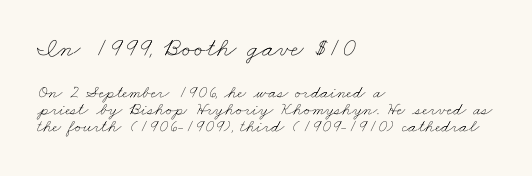
Large over small — that's the arrangement of the two blocks here. The area under the type is left untouched. The block of text is dense from top to bottom, with scant space between rows. Reading down the block, your eye returns to a fixed left position each line. Honestly, the letter spacing is just normal — you wouldn't notice it.
